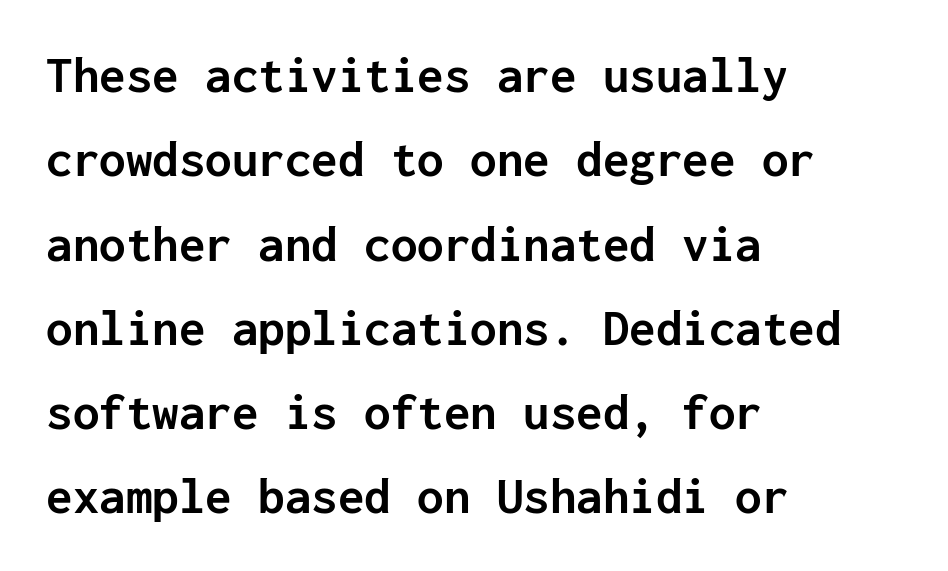
{"serif": "no", "italic": "no", "bold": "yes", "weight": "semibold", "width": "normal", "stroke_contrast": "low", "x_height": "medium", "monospaced": "yes", "underline": "no", "align": "left", "line_spacing": "normal", "line_spacing_ratio": 1.59, "letter_spacing": "normal", "letter_spacing_em": 0.0, "glyph_px": 53}
